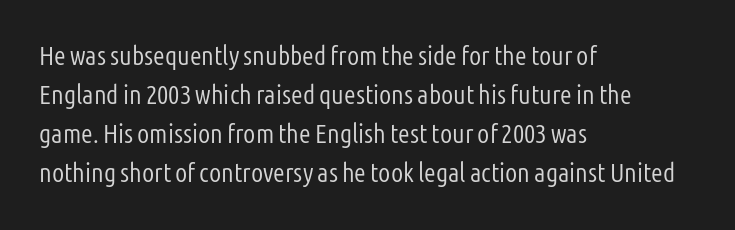
Default kerning and tracking; the words read as compact shapes. No heavy texture on the line: the type isn't bold. A roman cut, with each character standing at attention. Notice how the passage keeps a crisp vertical edge on the left only. Bare-footed words on every line.
